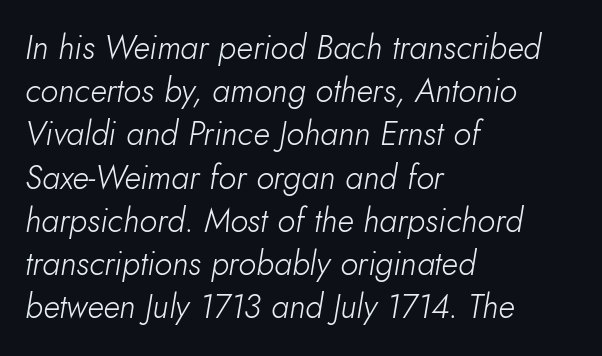
Q: Is the text bold? A: No.
Q: Is the text italic (slanted)? A: Yes, it leans right by about 10 degrees.
Q: Is the text underlined? A: No.
Q: How is the paragraph aligned? A: Left-aligned.
Q: Is the spacing between letters normal or unusually wide? A: Normal.
Q: Is the spacing between lines tight, normal or loose? A: Normal.
Q: Width (condensed, normal, or wide)? A: Normal.
Q: Stroke contrast? A: Low.
Q: x-height? A: Small.
Q: Monospaced? A: No.
